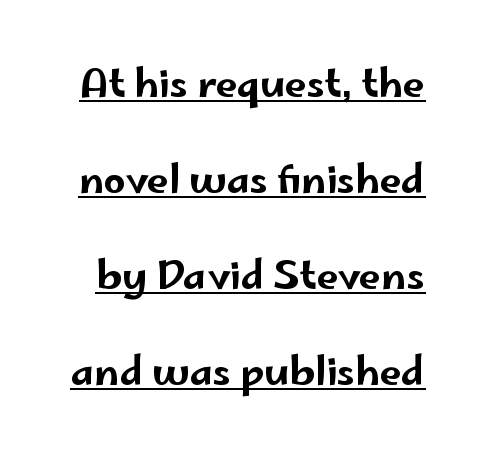
{"serif": "no", "italic": "no", "width": "wide", "stroke_contrast": "low", "x_height": "small", "monospaced": "no", "underline": "yes", "line_spacing": "loose", "line_spacing_ratio": 2.46, "letter_spacing": "normal", "letter_spacing_em": 0.0, "glyph_px": 39}
